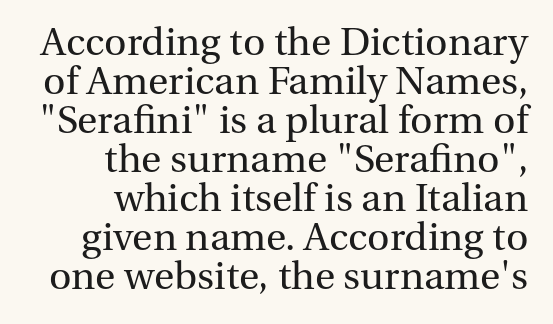
{"serif": "yes", "italic": "no", "bold": "no", "weight": "regular", "width": "normal", "stroke_contrast": "medium", "x_height": "medium", "monospaced": "no", "underline": "no", "align": "right", "line_spacing": "tight", "line_spacing_ratio": 1.0, "letter_spacing": "normal", "letter_spacing_em": 0.0, "glyph_px": 39}
